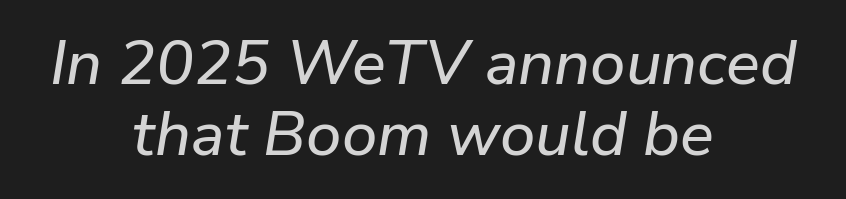
{"italic": "yes", "lean": "right", "slant_degrees": 9, "width": "normal", "stroke_contrast": "low", "x_height": "medium", "monospaced": "no", "underline": "no", "align": "center", "line_spacing": "tight", "line_spacing_ratio": 1.13, "letter_spacing": "normal", "letter_spacing_em": 0.0, "glyph_px": 63}
